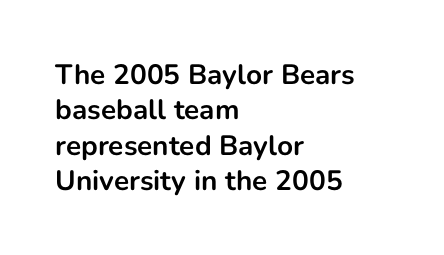
The image shows 28 px bold sans-serif type, upright; set left-aligned, normal line spacing (1.26x), normal letter spacing, not underlined; low stroke contrast and a medium x-height.
